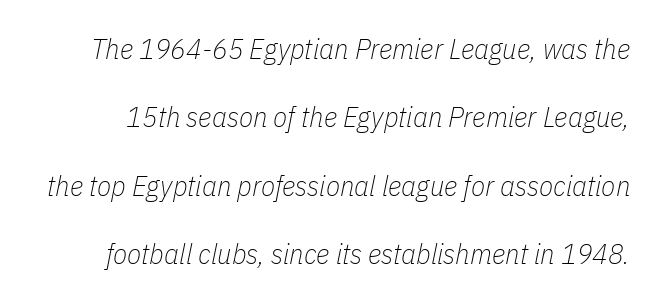
The rendering uses natural spacing where letterforms have individual widths. The font's italic variant was chosen for this text. No extra tracking has been applied to these lines. Each new line begins a long way beneath the previous one.
